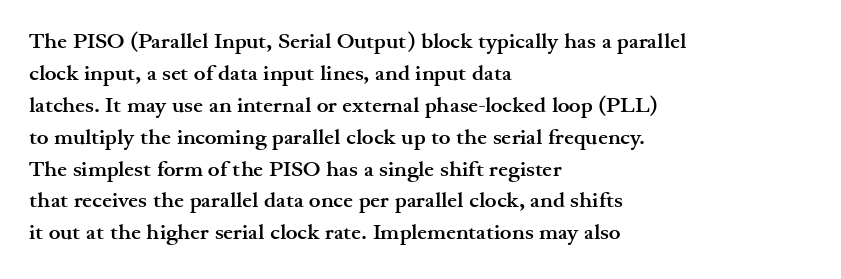
Students, observe: this is what conventionally led text looks like. Ascenders rise straight up at ninety degrees. Pretty heavy lettering here — definitely bold. The words here are not underlined.
